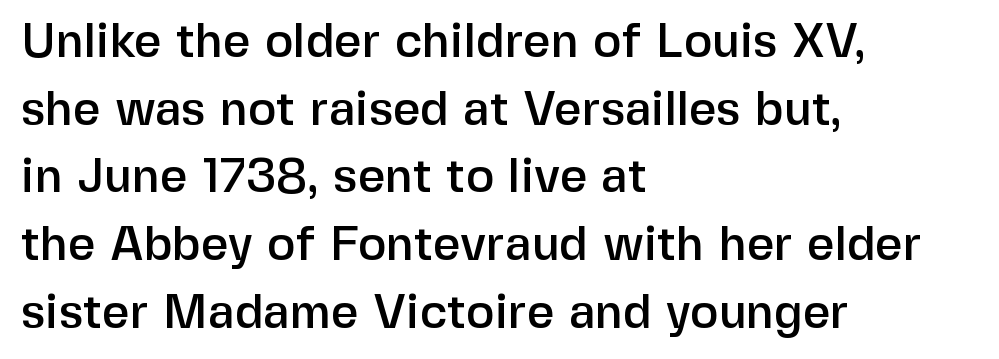
Q: Is the text italic (slanted)? A: No, it is upright.
Q: Is the typeface a serif or a sans-serif typeface? A: Sans-serif.
Q: Is the text underlined? A: No.
Q: How is the paragraph aligned? A: Left-aligned.
Q: Is the spacing between letters normal or unusually wide? A: Normal.
Q: Is the spacing between lines tight, normal or loose? A: Normal.
Q: Width (condensed, normal, or wide)? A: Normal.
Q: Stroke contrast? A: Low.
Q: x-height? A: Medium.
Q: Monospaced? A: No.
